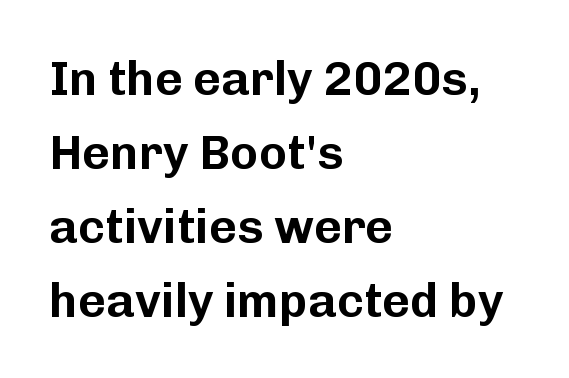
{"serif": "no", "italic": "no", "width": "normal", "stroke_contrast": "low", "x_height": "medium", "monospaced": "no", "underline": "no", "align": "left", "line_spacing": "normal", "line_spacing_ratio": 1.54, "letter_spacing": "normal", "letter_spacing_em": 0.0, "glyph_px": 48}
